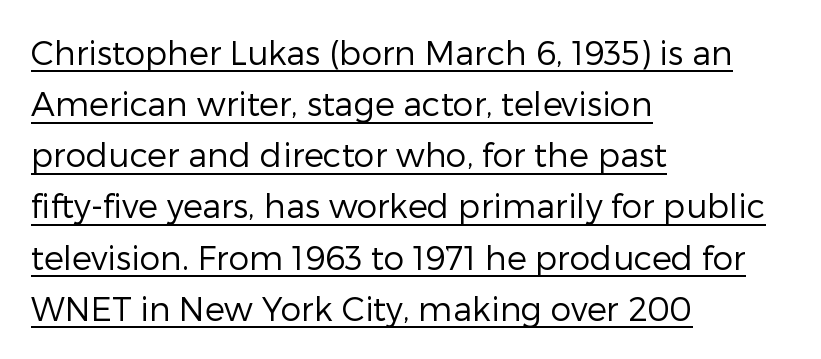
Each letter keeps its own natural width here, so spacing adapts to shape. The font is comparable to plain body text, perhaps lighter. A rule runs beneath these lines of type. The line-height multiplier appears to be the usual default.
